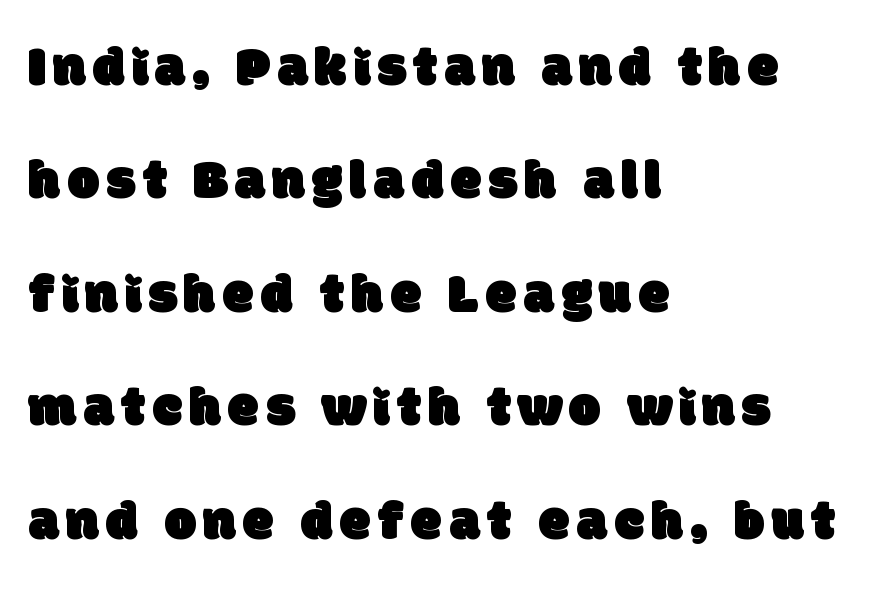
{"serif": "no", "width": "normal", "stroke_contrast": "low", "x_height": "large", "monospaced": "no", "underline": "no", "align": "left", "line_spacing": "loose", "line_spacing_ratio": 1.99, "glyph_px": 57}
